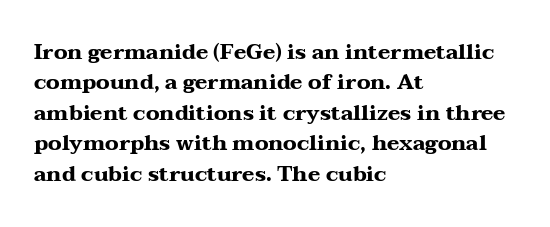
Notice how the stems are strictly vertical — no italics here. These words are printed bold, with thick strokes throughout. Leading: standard. You could call the tracking neutral — neither tight nor loose. The rendering anchors every line to the left-hand side. The words here are not underlined.
